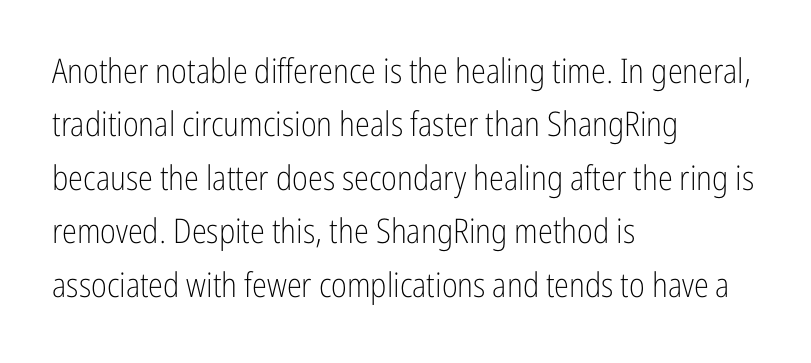
Q: Is the text bold? A: No.
Q: Is the text italic (slanted)? A: No, it is upright.
Q: Is the typeface a serif or a sans-serif typeface? A: Sans-serif.
Q: Is the text underlined? A: No.
Q: How is the paragraph aligned? A: Left-aligned.
Q: Is the spacing between letters normal or unusually wide? A: Normal.
Q: Is the spacing between lines tight, normal or loose? A: Normal.
Q: Width (condensed, normal, or wide)? A: Condensed.
Q: Stroke contrast? A: Low.
Q: x-height? A: Medium.
Q: Monospaced? A: No.
